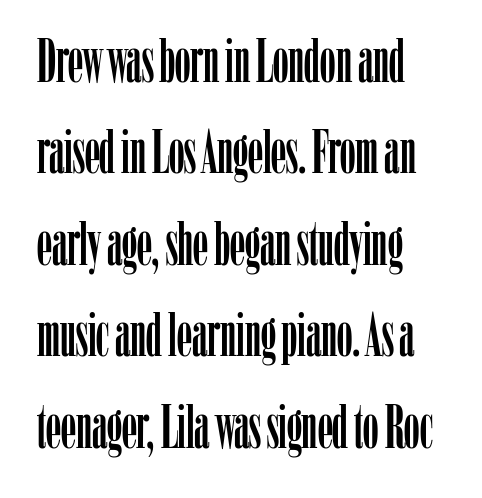
{"serif": "yes", "italic": "no", "width": "condensed", "stroke_contrast": "low", "x_height": "medium", "monospaced": "no", "underline": "no", "align": "left", "line_spacing": "normal", "line_spacing_ratio": 1.5, "letter_spacing": "normal", "letter_spacing_em": 0.0, "glyph_px": 61}
